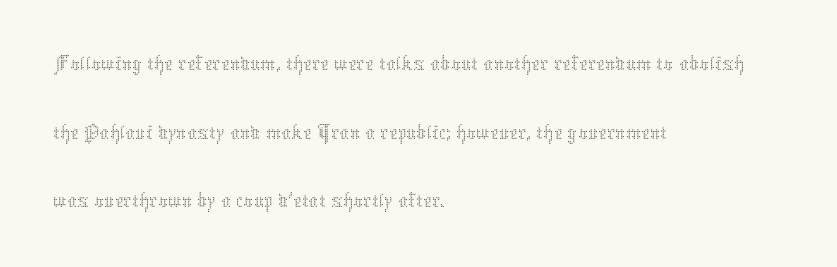
The image shows 48 px thin type, upright; set left-aligned, normal line spacing (1.43x), normal letter spacing, not underlined; medium stroke contrast and a medium x-height.
